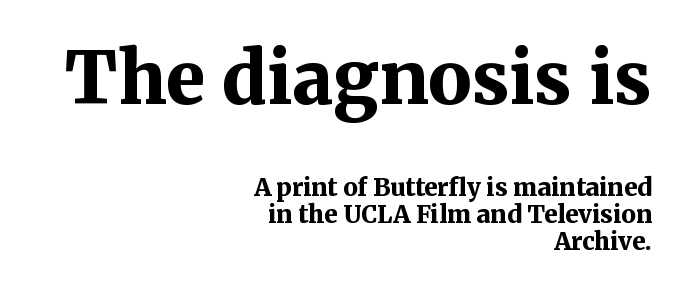
This sample trades vertical openness for compactness between lines. This sample is right-justified, so line beginnings fall wherever the words allow. The typography opts for an upright posture over an oblique one. Is this a sans? No — the strokes have serifs.
